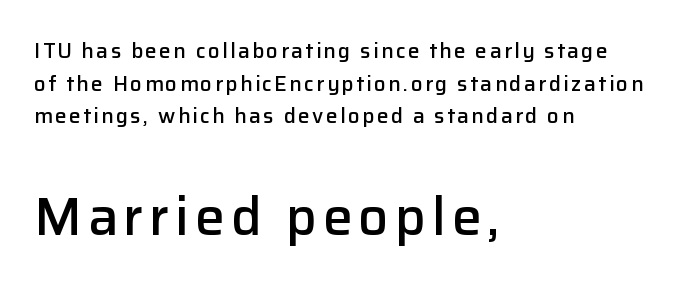
{"serif": "no", "italic": "no", "bold": "semi", "weight": "semibold", "width": "normal", "stroke_contrast": "low", "x_height": "medium", "monospaced": "no", "underline": "no", "align": "left", "line_spacing": "normal", "line_spacing_ratio": 1.55, "larger_block": "second", "size_ratio": 2.52, "glyph_px": 53}
